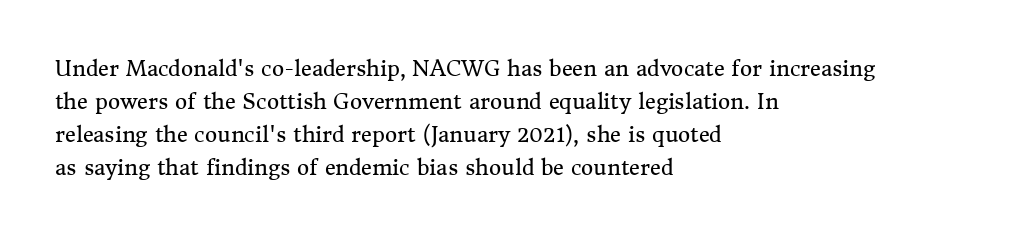
No italicization has been applied; the sample stays upright. This rendering features lettering with no underline. Summary of weight: not heavy and not bold. The typesetter chose a ragged-right arrangement here. The vertical gap from one line to the next is medium.
